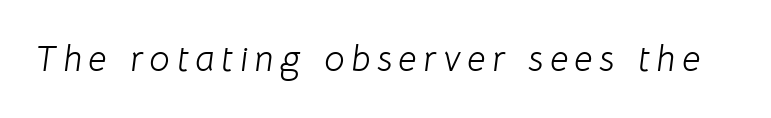
The image shows 36 px light type, italic (leaning right); set not underlined; low stroke contrast and a medium x-height.
